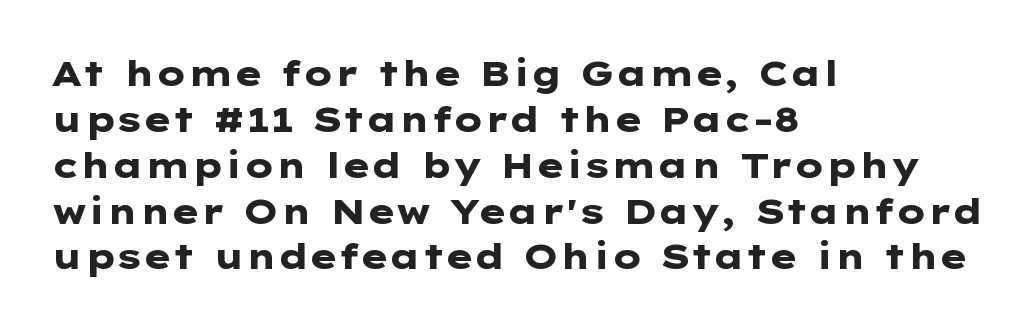
Q: Is the text bold? A: Yes.
Q: Is the text italic (slanted)? A: No, it is upright.
Q: Is the typeface a serif or a sans-serif typeface? A: Sans-serif.
Q: Is the text underlined? A: No.
Q: How is the paragraph aligned? A: Left-aligned.
Q: Is the spacing between letters normal or unusually wide? A: Normal.
Q: Is the spacing between lines tight, normal or loose? A: Normal.
Q: Width (condensed, normal, or wide)? A: Wide.
Q: Stroke contrast? A: Low.
Q: x-height? A: Medium.
